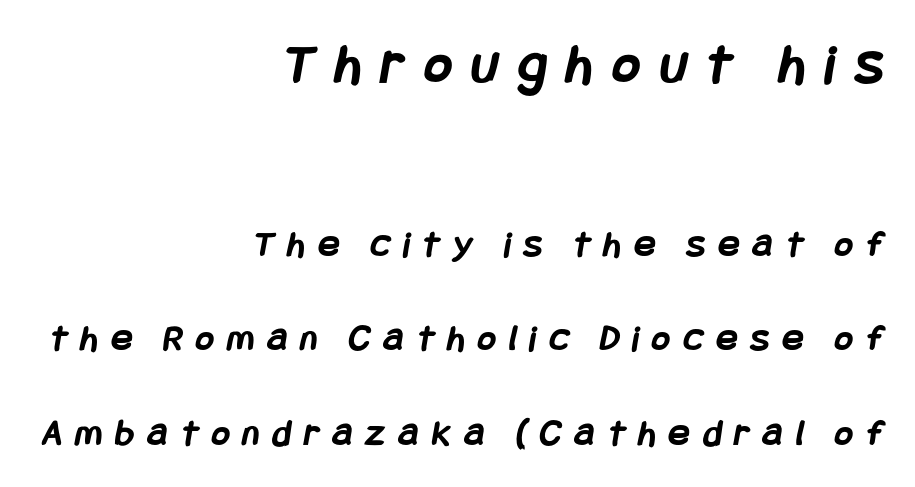
The image shows 59 px semibold, condensed sans-serif type; set right-aligned, loose line spacing (2.42x), unusually wide letter spacing (+0.34 em), not underlined; the first (top) block is 1.51x larger; low stroke contrast and a large x-height.
